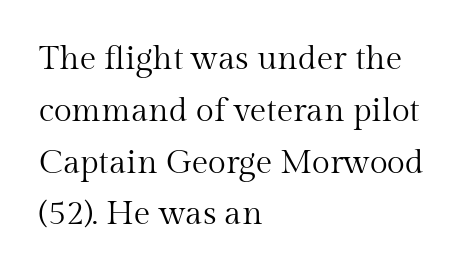
{"serif": "yes", "italic": "no", "bold": "no", "weight": "regular", "width": "normal", "stroke_contrast": "medium", "x_height": "medium", "monospaced": "no", "underline": "no", "align": "left", "line_spacing": "normal", "line_spacing_ratio": 1.57, "letter_spacing": "normal", "letter_spacing_em": 0.0, "glyph_px": 33}
